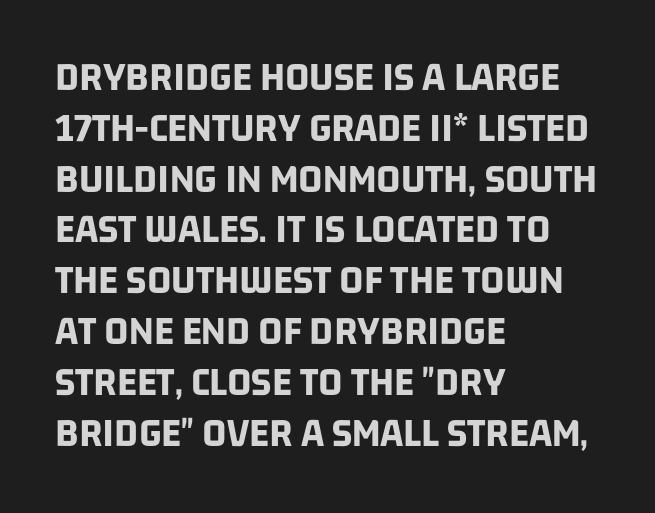
{"serif": "no", "bold": "yes", "weight": "bold", "width": "condensed", "stroke_contrast": "low", "x_height": "large", "monospaced": "no", "underline": "no", "align": "left", "line_spacing_ratio": 1.21, "letter_spacing": "normal", "letter_spacing_em": 0.0, "glyph_px": 42}
